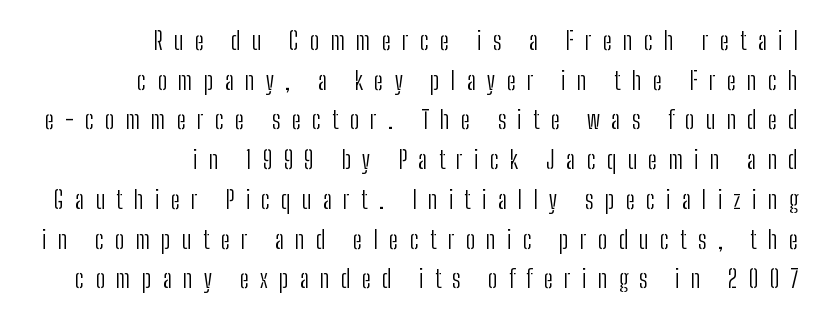
{"italic": "no", "bold": "no", "underline": "no", "align": "right", "line_spacing": "normal", "line_spacing_ratio": 1.59, "letter_spacing": "wide", "letter_spacing_em": 0.45, "glyph_px": 25}
